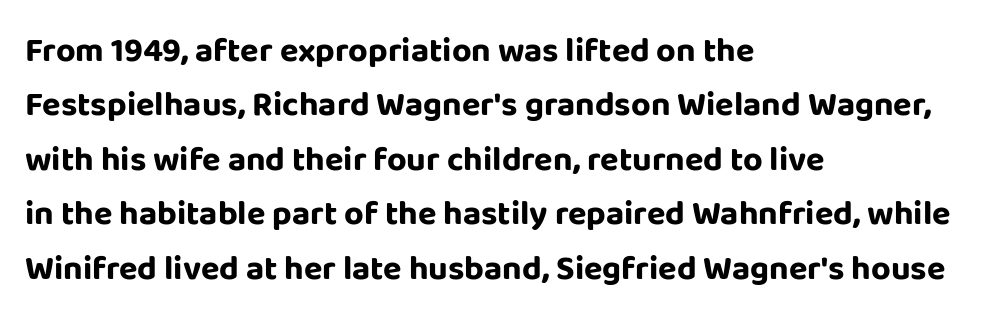
Q: Is the text bold? A: Yes.
Q: Is the text italic (slanted)? A: No, it is upright.
Q: Is the typeface a serif or a sans-serif typeface? A: Sans-serif.
Q: Is the text underlined? A: No.
Q: How is the paragraph aligned? A: Left-aligned.
Q: Is the spacing between letters normal or unusually wide? A: Normal.
Q: Is the spacing between lines tight, normal or loose? A: Normal.
Q: Width (condensed, normal, or wide)? A: Normal.
Q: Stroke contrast? A: Low.
Q: x-height? A: Large.
Q: Monospaced? A: No.
